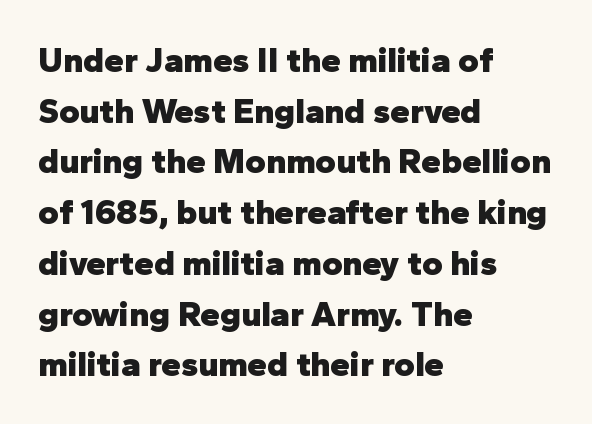
{"serif": "no", "italic": "no", "bold": "yes", "weight": "heavy", "width": "normal", "stroke_contrast": "low", "x_height": "medium", "monospaced": "no", "underline": "no", "align": "left", "line_spacing": "normal", "line_spacing_ratio": 1.45, "letter_spacing": "normal", "letter_spacing_em": 0.0, "glyph_px": 35}
